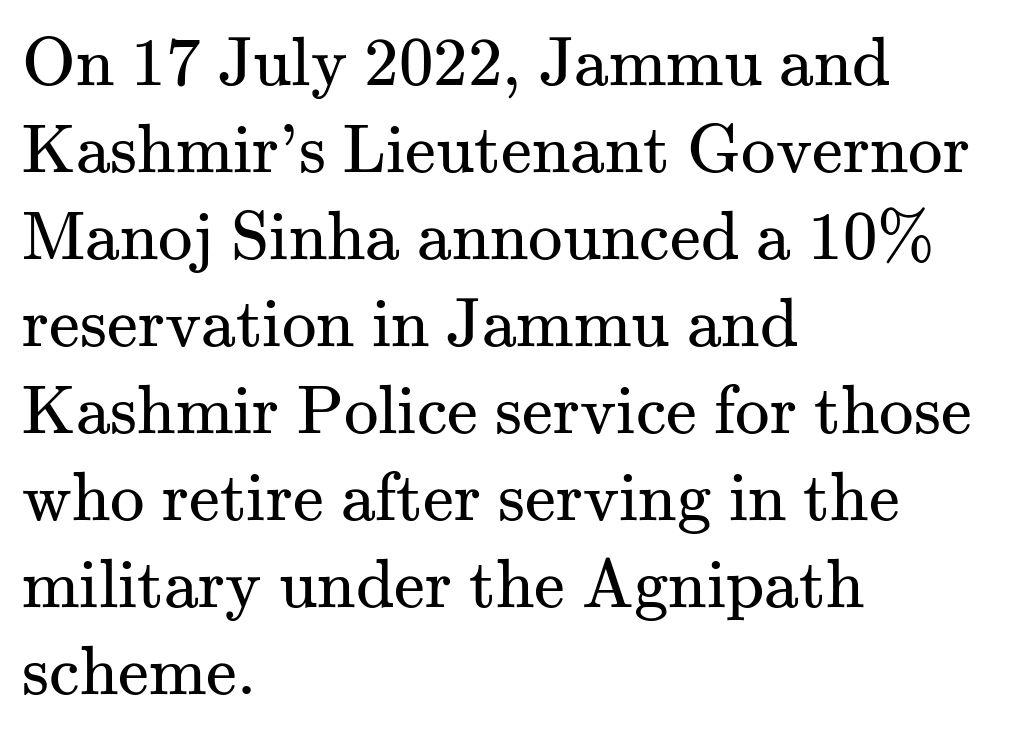
{"serif": "yes", "italic": "no", "bold": "no", "weight": "regular", "width": "normal", "stroke_contrast": "medium", "x_height": "small", "monospaced": "no", "underline": "no", "align": "left", "line_spacing": "normal", "line_spacing_ratio": 1.26, "letter_spacing": "normal", "letter_spacing_em": 0.0, "glyph_px": 69}
